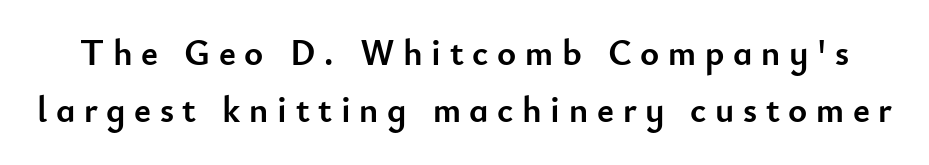
The passage shown is typed in a proportional face where columns would drift. A typesetter would call this leading conventional body-copy spacing. No word sits above an underline. Italic? Not at all — the glyphs are vertical. Weight check: bold — yes, fully.
